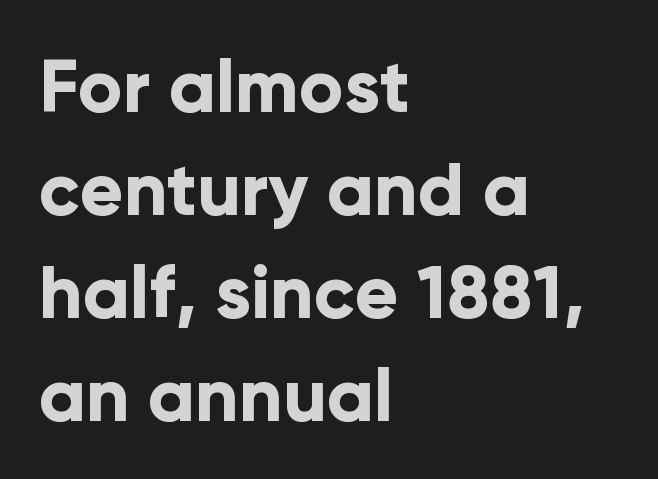
{"serif": "no", "italic": "no", "bold": "yes", "weight": "bold", "width": "normal", "stroke_contrast": "low", "x_height": "medium", "monospaced": "no", "underline": "no", "align": "left", "line_spacing": "normal", "line_spacing_ratio": 1.41, "letter_spacing": "normal", "letter_spacing_em": 0.0, "glyph_px": 73}
